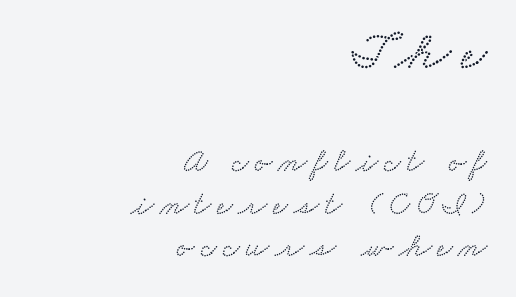
The rendering shows small feet on the letterforms — a serif design. Compare the two chunks: the upper has the greater cap height. These lines are rendered in a variable-pitch font. The line-height multiplier appears to be the usual default. Beneath every word, the page is bare. Is the block centered? No — it sits flush against the right margin.
